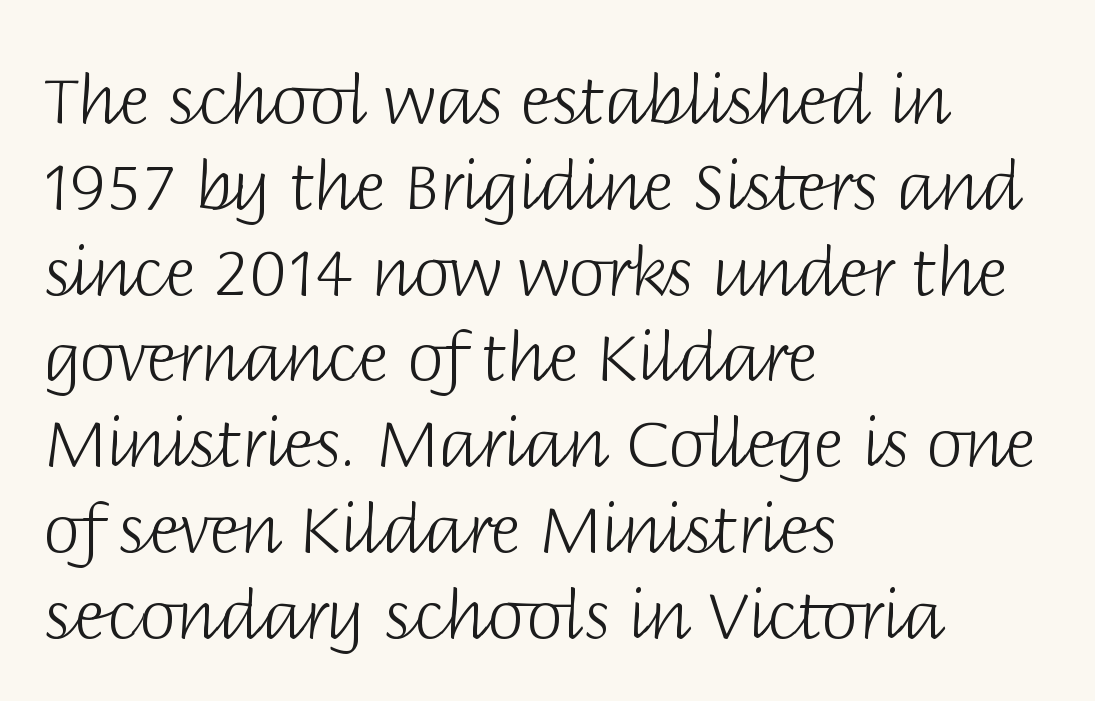
The image shows 66 px light sans-serif type, upright; set left-aligned, normal line spacing (1.3x), normal letter spacing, not underlined; low stroke contrast and a large x-height.
